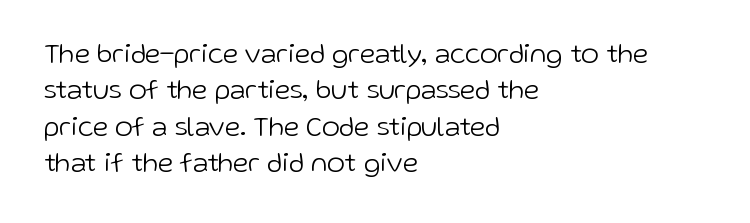
Upright lettering throughout. Reading down the column, the eye jumps a familiar distance to each next line. The typesetting does not lean heavy: it is not bold. Horizontal alignment here is leftward, the default for most running prose. The space directly below the letters is spotless. Glyph-to-glyph distance matches everyday printed text.
